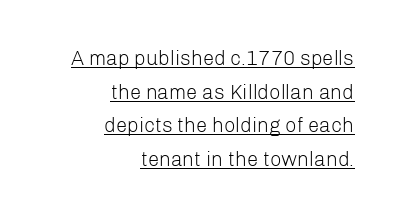
Is the block centered? No — it sits flush against the right margin. Quick note: underline on. Characters remain perfectly vertical along every line. How are the letters spaced? Ordinarily, with no added tracking.
